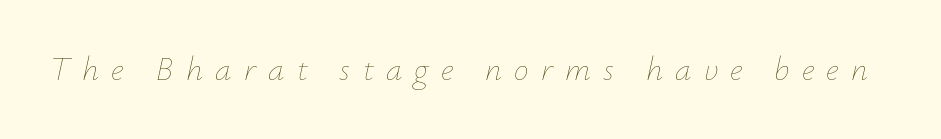
{"italic": "yes", "lean": "right", "slant_degrees": 12, "bold": "no", "weight": "thin", "width": "normal", "stroke_contrast": "low", "x_height": "small", "monospaced": "no", "underline": "no", "letter_spacing": "wide", "letter_spacing_em": 0.37, "glyph_px": 33}
